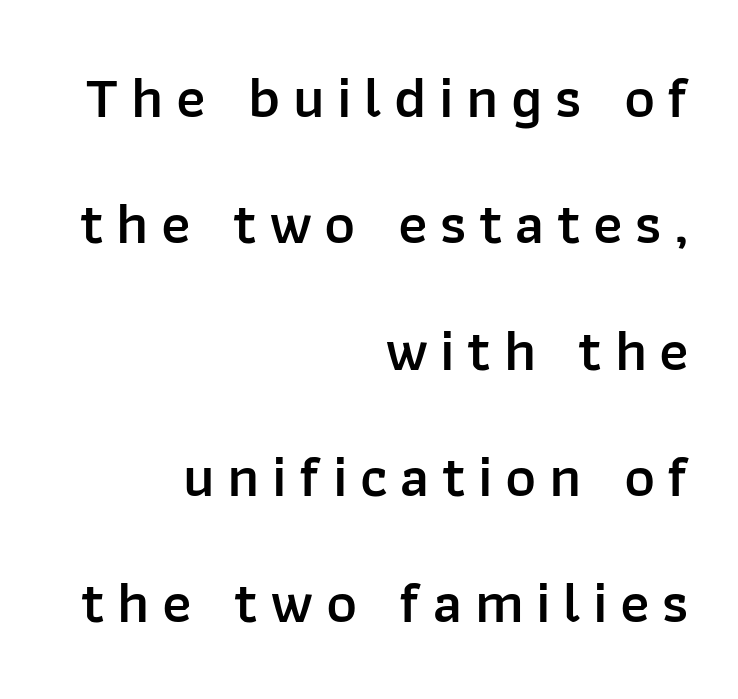
Q: Is the text bold? A: Semi-bold.
Q: Is the text italic (slanted)? A: No, it is upright.
Q: Is the typeface a serif or a sans-serif typeface? A: Sans-serif.
Q: Is the text underlined? A: No.
Q: How is the paragraph aligned? A: Right-aligned.
Q: Is the spacing between letters normal or unusually wide? A: Unusually wide.
Q: Is the spacing between lines tight, normal or loose? A: Loose.
Q: Width (condensed, normal, or wide)? A: Normal.
Q: Stroke contrast? A: Low.
Q: x-height? A: Medium.
Q: Monospaced? A: No.
